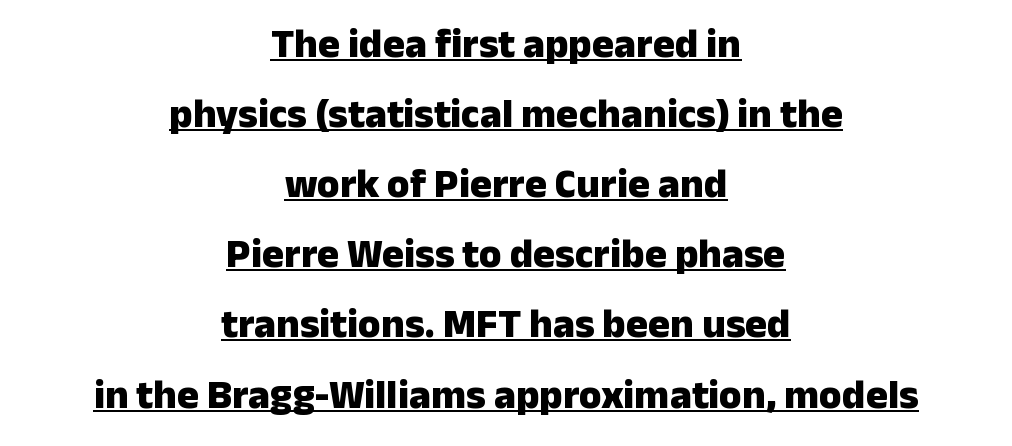
{"serif": "no", "italic": "no", "bold": "yes", "weight": "heavy", "width": "normal", "stroke_contrast": "low", "x_height": "medium", "monospaced": "no", "underline": "yes", "align": "center", "line_spacing_ratio": 1.71, "letter_spacing": "normal", "letter_spacing_em": 0.0, "glyph_px": 41}
